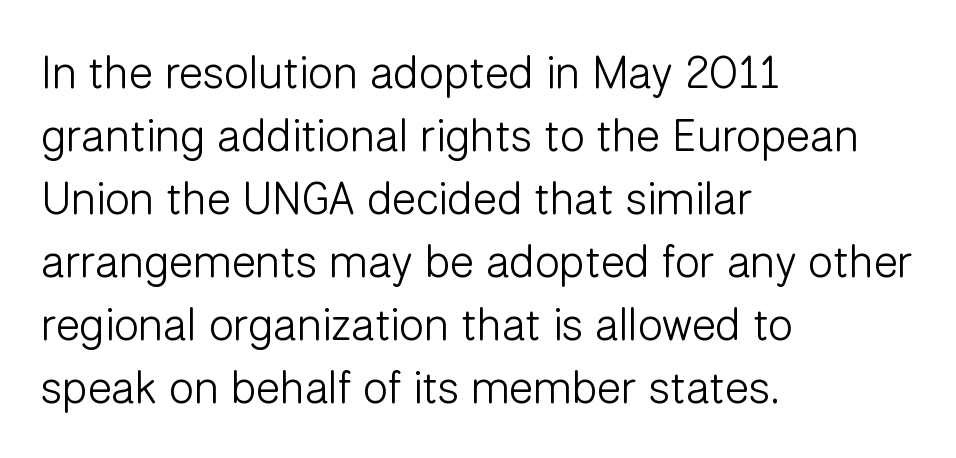
The image shows 45 px light sans-serif type, upright; set left-aligned, normal line spacing (1.4x), normal letter spacing, not underlined; low stroke contrast and a medium x-height.
